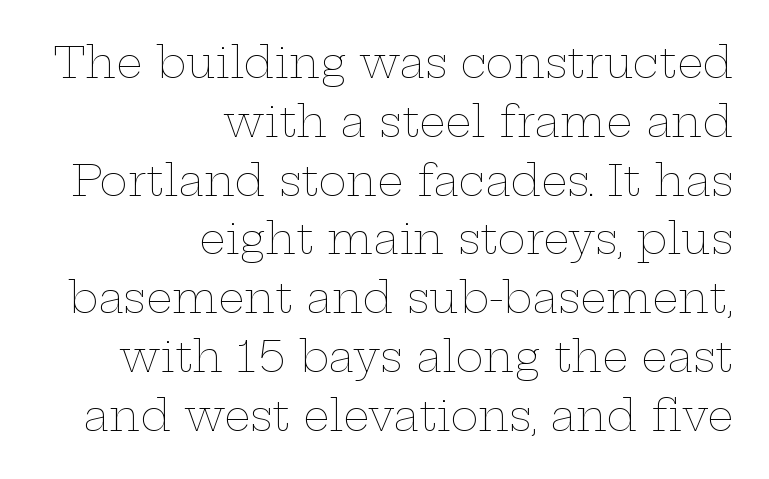
Right-aligned paragraph, ragged on the left. A typesetter would call this zero additional tracking. Spacing verdict: proportional, widths tailored to each character. The face looks like a standard text weight, possibly lighter. Plain, unruled lines of type. Compared with typical paragraphs, the rows here are spaced about the same.
